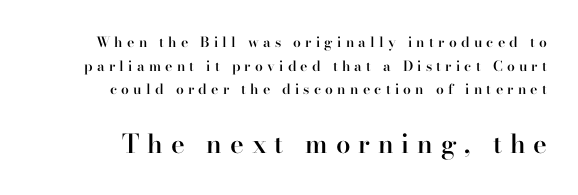
Size contrast runs from small at the top to large at the bottom. Is the letter spacing exaggerated? Yes — the characters are pushed far apart. Caption: semibold face, moderately heavy strokes. Bare-footed words on every line. Students, observe: this is what conventionally led text looks like. The rendering anchors every line to the right-hand side.
